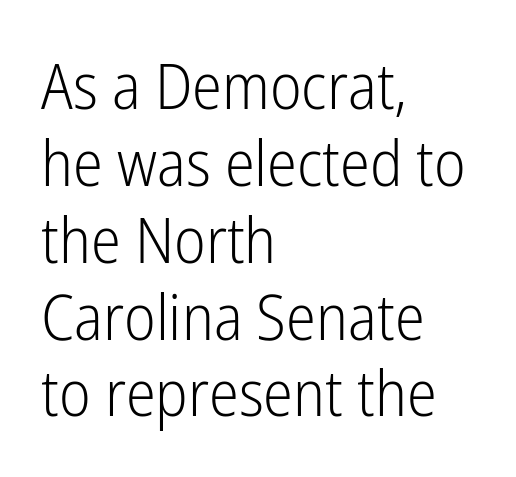
The image shows 63 px light, condensed sans-serif type, upright; set left-aligned, line spacing 1.22x, normal letter spacing, not underlined; low stroke contrast and a medium x-height.
